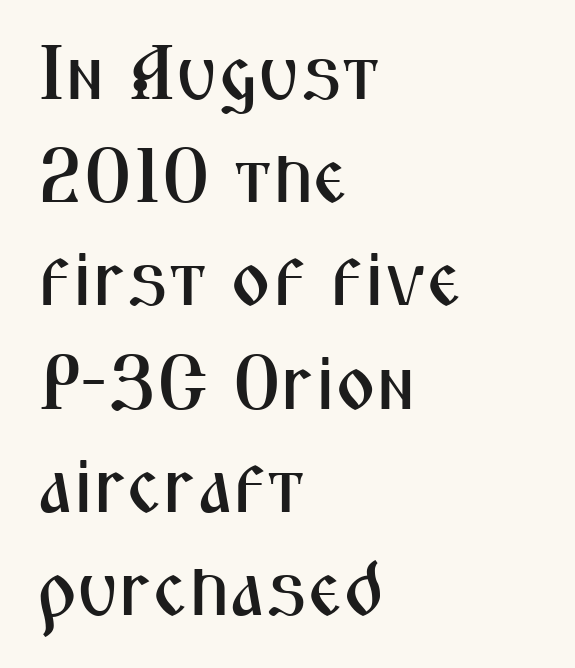
The image shows 77 px condensed sans-serif type, upright; set left-aligned, normal line spacing (1.34x), normal letter spacing, not underlined; medium stroke contrast and a medium x-height.
